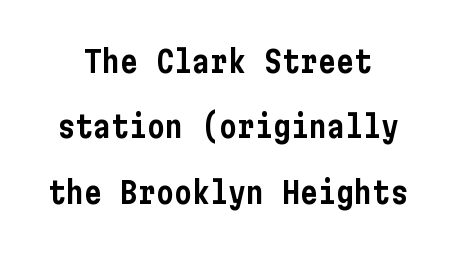
Quick note: underline off. Unlike italic type, these characters show no tilt at all. In terms of leading, this rendering errs on the spacious side. In CSS terms this would be text-align: center. Between one letter and the next there's only the usual sliver of space.
